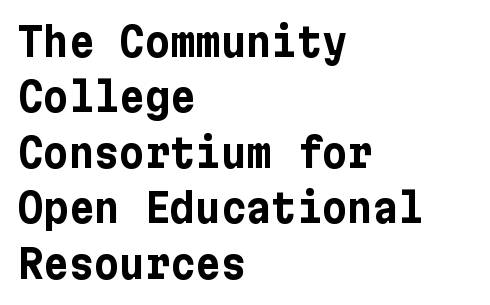
The image shows 39 px bold sans-serif type, upright; set left-aligned, normal line spacing (1.42x), normal letter spacing, not underlined; low stroke contrast and a medium x-height.
